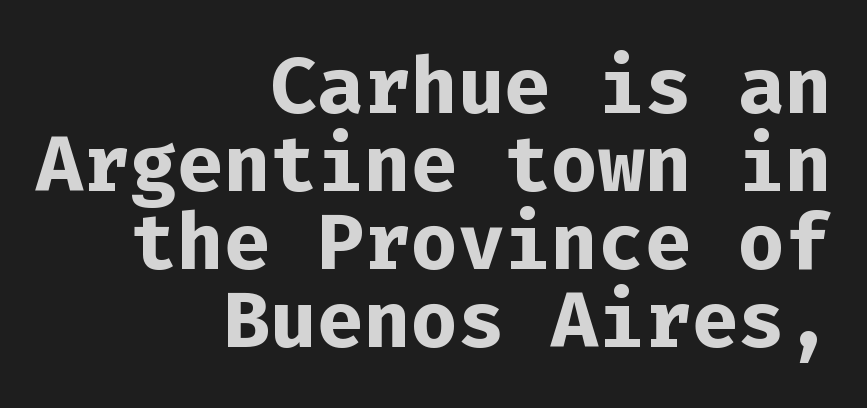
These lines are set flush right with a ragged left edge. Compared with typical paragraphs, the rows here are closer together. Glance below the letters and you will spot only blank space. The text was rendered using a sans face with plain stroke endings. This sample uses an upright cut, with every glyph sitting square on the baseline.
